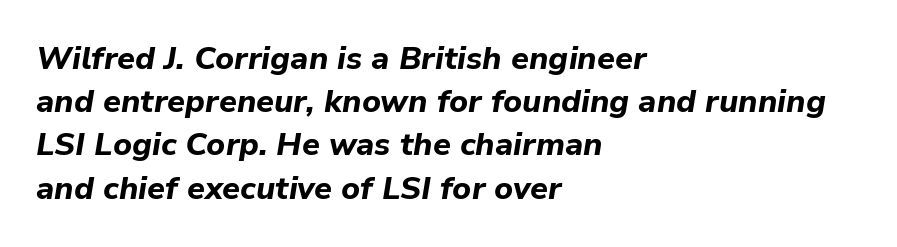
{"italic": "yes", "lean": "right", "slant_degrees": 9, "bold": "yes", "weight": "bold", "width": "normal", "stroke_contrast": "low", "x_height": "medium", "monospaced": "no", "underline": "no", "align": "left", "line_spacing": "normal", "line_spacing_ratio": 1.35, "letter_spacing": "normal", "letter_spacing_em": 0.0, "glyph_px": 32}
